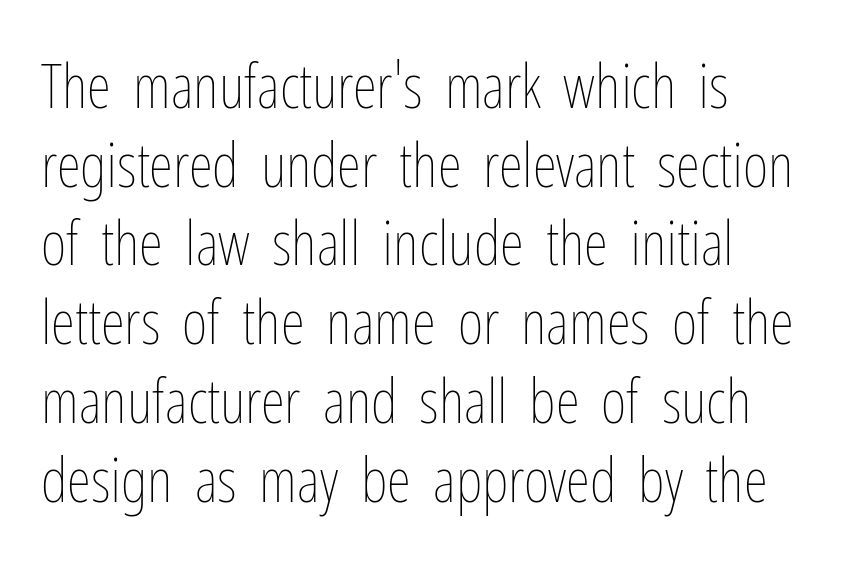
{"italic": "no", "bold": "no", "weight": "thin", "width": "condensed", "stroke_contrast": "low", "x_height": "medium", "monospaced": "no", "underline": "no", "align": "left", "line_spacing": "normal", "line_spacing_ratio": 1.27, "letter_spacing": "normal", "letter_spacing_em": 0.0, "glyph_px": 62}
